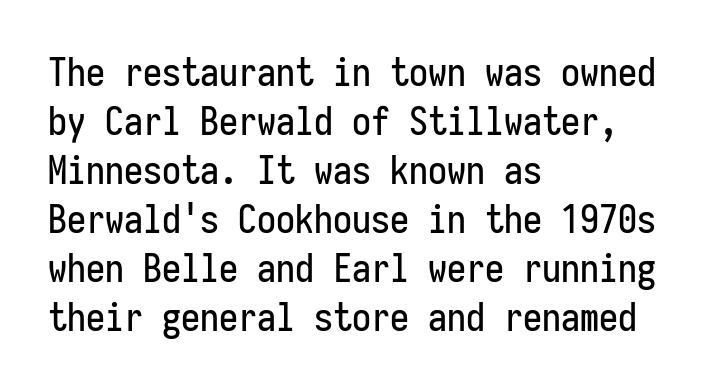
The image shows 38 px condensed sans-serif type, upright, monospaced; set left-aligned, normal line spacing (1.29x), normal letter spacing, not underlined; low stroke contrast and a medium x-height.
